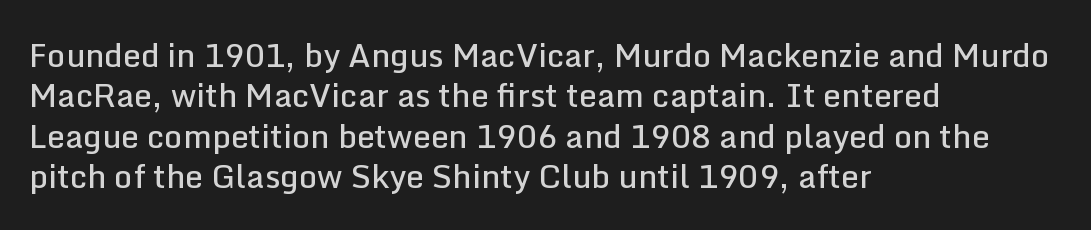
Q: Is the text bold? A: Semi-bold.
Q: Is the text italic (slanted)? A: No, it is upright.
Q: Is the typeface a serif or a sans-serif typeface? A: Sans-serif.
Q: Is the text underlined? A: No.
Q: How is the paragraph aligned? A: Left-aligned.
Q: Is the spacing between letters normal or unusually wide? A: Normal.
Q: Is the spacing between lines tight, normal or loose? A: Normal.
Q: Width (condensed, normal, or wide)? A: Normal.
Q: Stroke contrast? A: Low.
Q: x-height? A: Medium.
Q: Monospaced? A: No.
